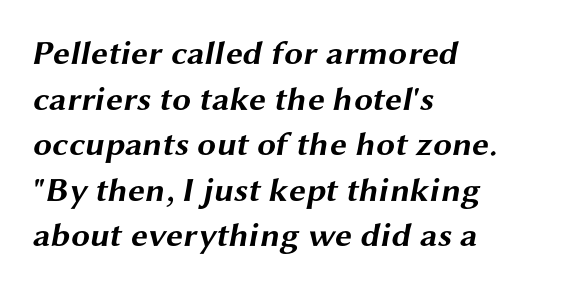
The image shows 34 px bold, wide sans-serif type; set left-aligned, normal line spacing (1.34x), normal letter spacing, not underlined; medium stroke contrast and a medium x-height.
